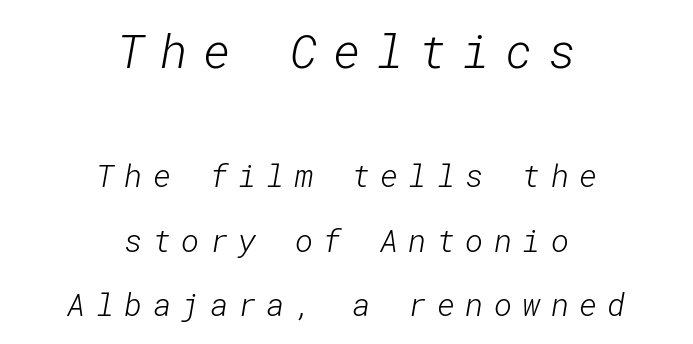
The image shows 47 px light sans-serif type; set centered, loose line spacing (2.09x), unusually wide letter spacing (+0.33 em), not underlined; the first (top) block is 1.52x larger; low stroke contrast and a medium x-height.
